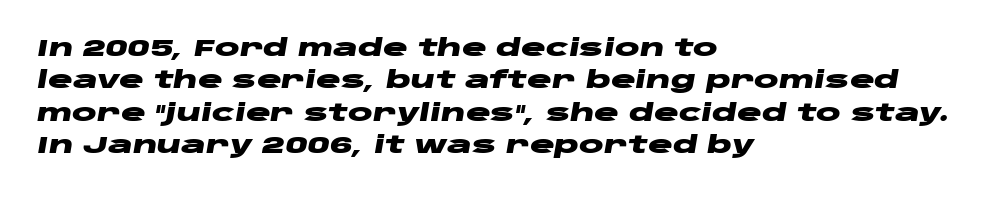
{"italic": "yes", "lean": "right", "slant_degrees": 10, "bold": "yes", "underline": "no", "align": "left", "line_spacing": "normal", "line_spacing_ratio": 1.41, "letter_spacing": "normal", "letter_spacing_em": 0.0, "glyph_px": 23}
